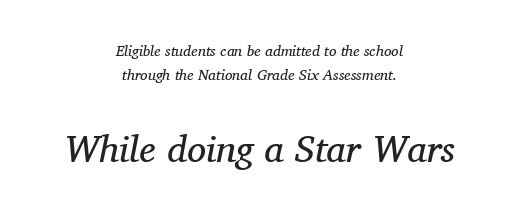
{"serif": "yes", "italic": "yes", "lean": "right", "slant_degrees": 11, "bold": "no", "weight": "regular", "width": "normal", "stroke_contrast": "medium", "x_height": "medium", "monospaced": "no", "underline": "no", "align": "center", "line_spacing": "normal", "line_spacing_ratio": 1.59, "letter_spacing": "normal", "letter_spacing_em": 0.0, "larger_block": "second", "size_ratio": 2.53, "glyph_px": 38}
